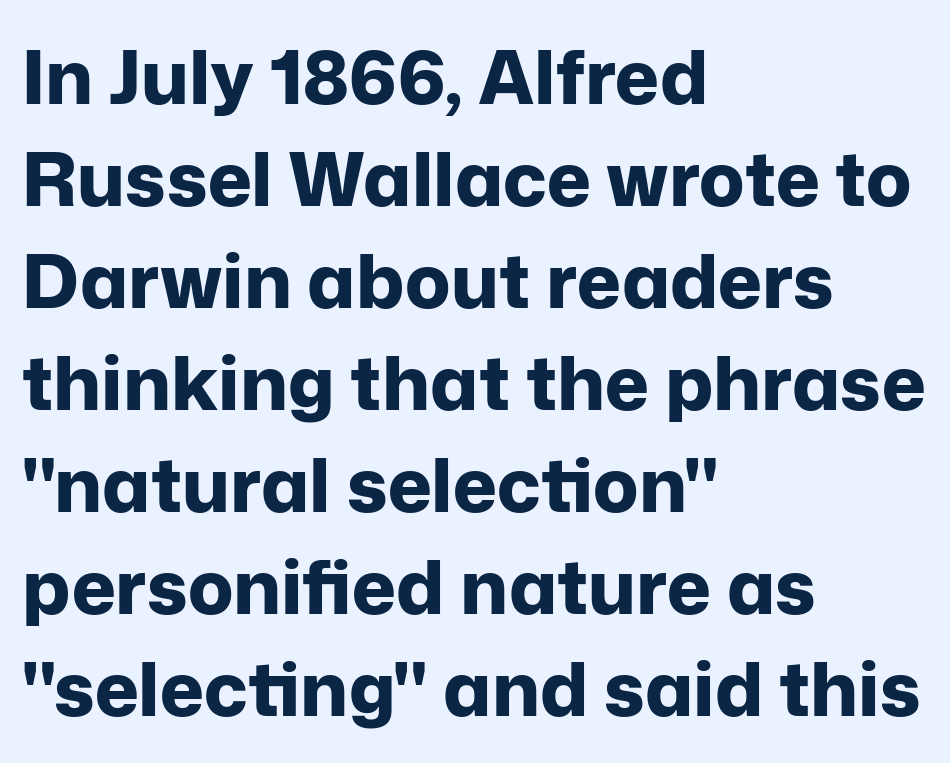
Standard letterfit; no display-style spreading of the glyphs. The space directly below the letters is spotless. A normal amount of white space separates one row of letters from the next. Proportional: the letters do not fall into vertical columns. The glyphs in this specimen are sans serif.
